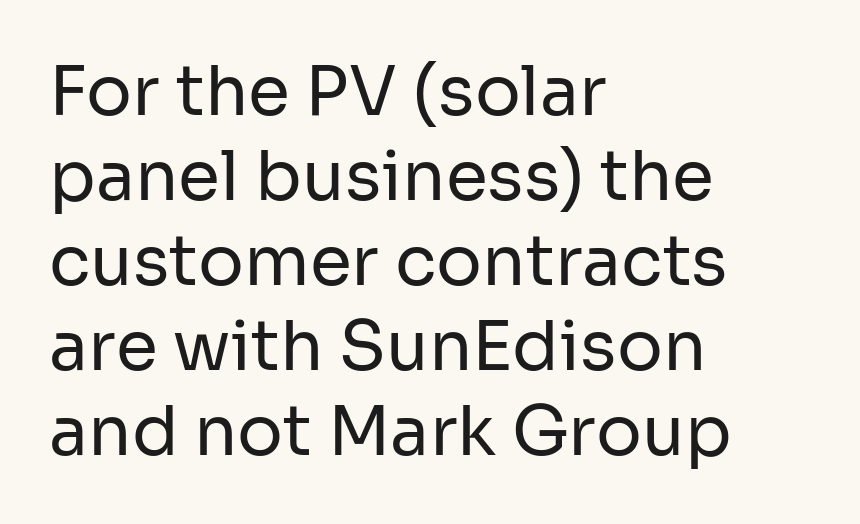
There is no visible air inserted between adjacent glyphs. The passage is arranged the way most books set body copy — flush left. The letters advance in unequal steps, a hallmark of proportional type. The type family on display is of the sans-serif kind. Type without underlining. Compared with typical paragraphs, the rows here are spaced about the same.
